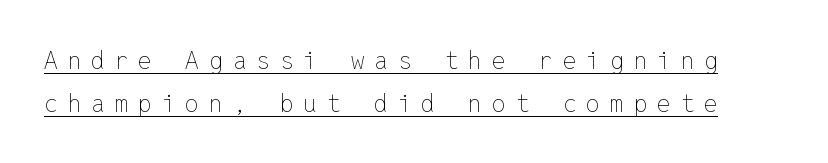
Upright lettering throughout. The string is rendered with underlining switched on. The font sits on the lighter half of the weight spectrum, regular included. Compared with typical body copy, the letter spacing here is much looser.
